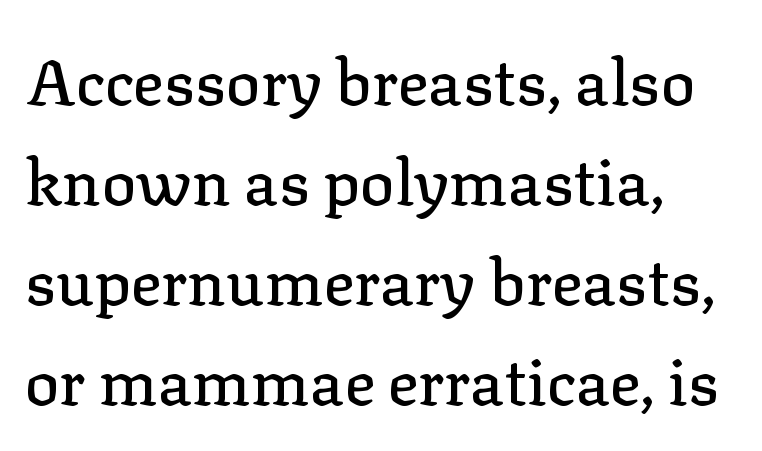
The image shows 64 px serif type, upright; set left-aligned, normal line spacing (1.56x), normal letter spacing, not underlined; low stroke contrast and a medium x-height.
